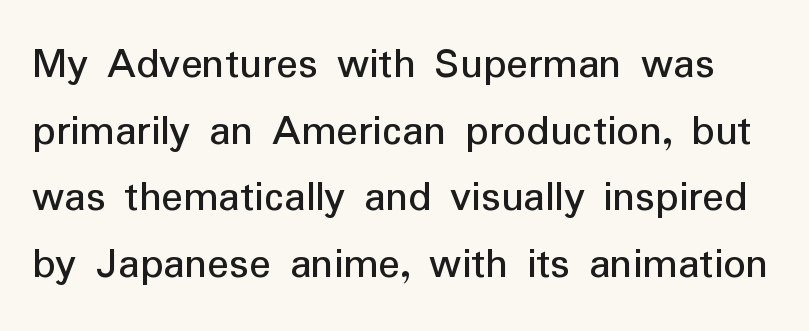
Q: Is the text bold? A: No.
Q: Is the text italic (slanted)? A: No, it is upright.
Q: Is the typeface a serif or a sans-serif typeface? A: Sans-serif.
Q: Is the text underlined? A: No.
Q: Is the spacing between letters normal or unusually wide? A: Normal.
Q: Is the spacing between lines tight, normal or loose? A: Normal.
Q: Width (condensed, normal, or wide)? A: Normal.
Q: Stroke contrast? A: Low.
Q: x-height? A: Medium.
Q: Monospaced? A: No.
